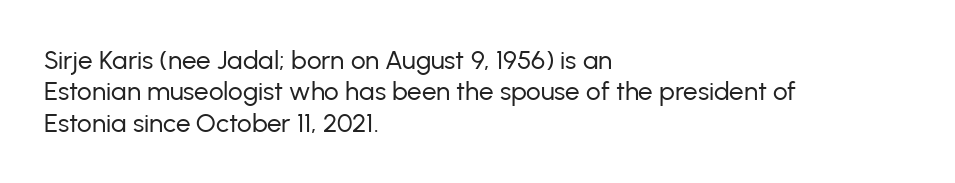
{"italic": "no", "bold": "no", "underline": "no", "align": "left", "line_spacing_ratio": 1.21, "letter_spacing": "normal", "letter_spacing_em": 0.0, "glyph_px": 26}
